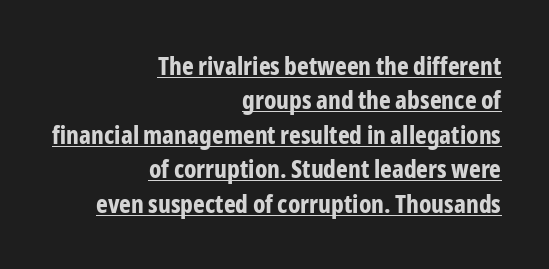
Q: Is the text bold? A: Yes.
Q: Is the text italic (slanted)? A: No, it is upright.
Q: Is the text underlined? A: Yes.
Q: How is the paragraph aligned? A: Right-aligned.
Q: Is the spacing between letters normal or unusually wide? A: Normal.
Q: Is the spacing between lines tight, normal or loose? A: Normal.
